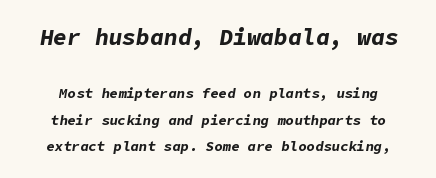
Q: Is the text bold? A: Yes.
Q: Is the text italic (slanted)? A: Yes, it leans right by about 9 degrees.
Q: Is the text underlined? A: No.
Q: Is the spacing between letters normal or unusually wide? A: Normal.
Q: Is the spacing between lines tight, normal or loose? A: Loose.
Q: Which block of text is set in a larger size, the first (top) or the second (bottom)? A: The first (top) one.
